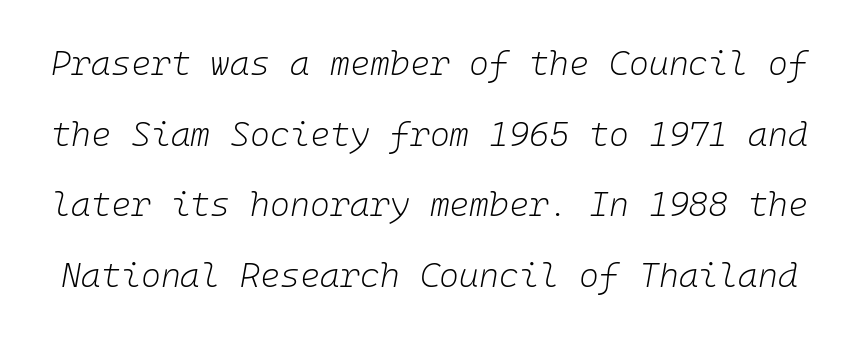
{"italic": "yes", "lean": "right", "slant_degrees": 10, "bold": "no", "weight": "light", "width": "normal", "stroke_contrast": "low", "x_height": "medium", "underline": "no", "line_spacing": "loose", "line_spacing_ratio": 2.08, "letter_spacing": "normal", "letter_spacing_em": 0.0, "glyph_px": 34}
